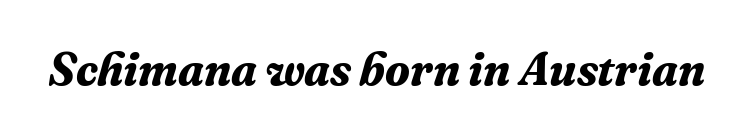
The image shows 46 px bold serif type, italic (leaning right); set normal letter spacing, not underlined; medium stroke contrast and a medium x-height.
